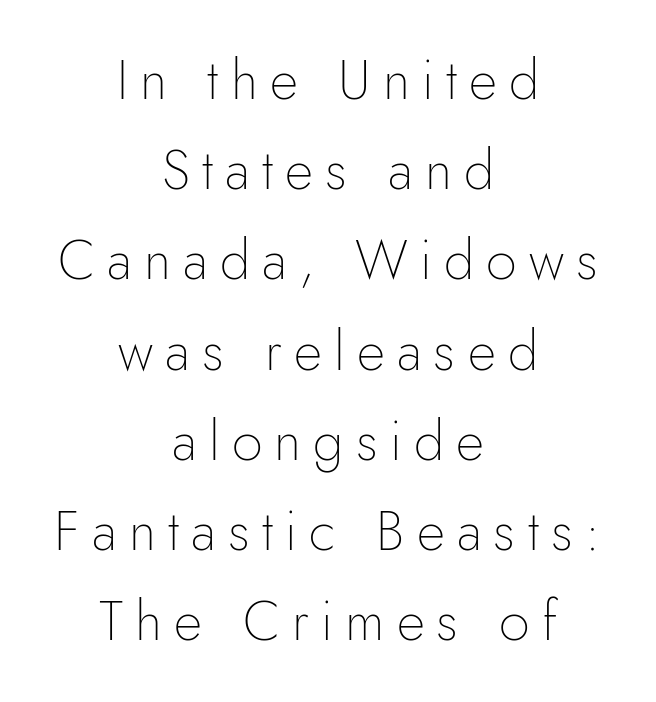
The image shows 55 px thin sans-serif type, upright; set centered, normal line spacing (1.64x), unusually wide letter spacing (+0.22 em), not underlined; low stroke contrast and a small x-height.
